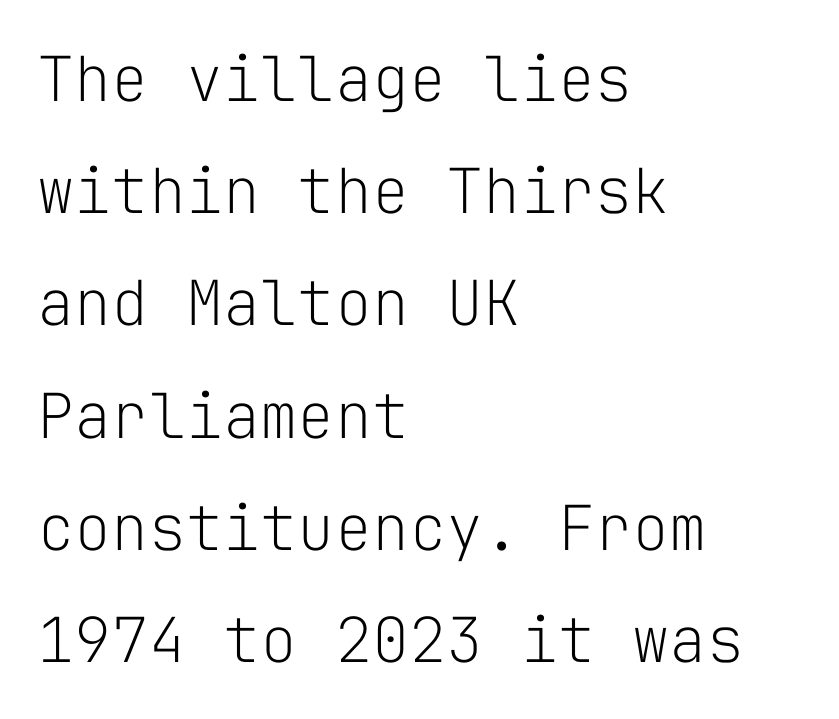
The image shows 62 px light sans-serif type, upright, monospaced; set left-aligned, line spacing 1.81x, normal letter spacing, not underlined; low stroke contrast and a medium x-height.
